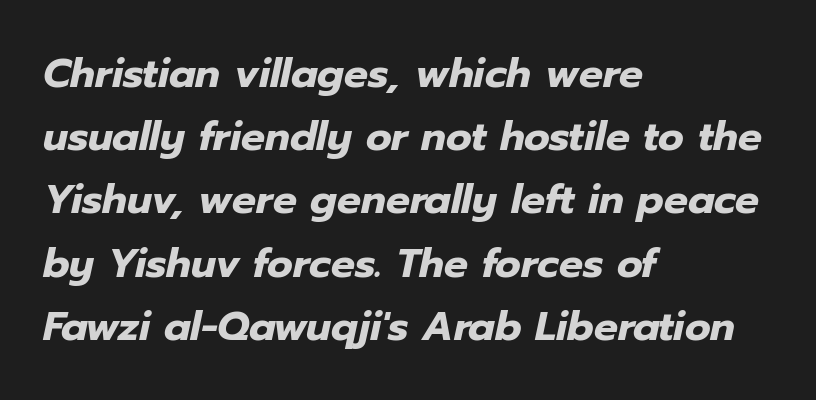
The image shows 40 px heavy type, italic (leaning right); set left-aligned, normal line spacing (1.58x), normal letter spacing, not underlined; low stroke contrast and a medium x-height.
